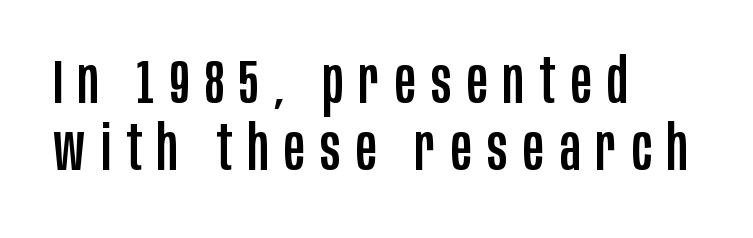
The image shows 62 px condensed sans-serif type, upright; set left-aligned, tight line spacing (1.08x), unusually wide letter spacing (+0.25 em), not underlined; low stroke contrast and a large x-height.
